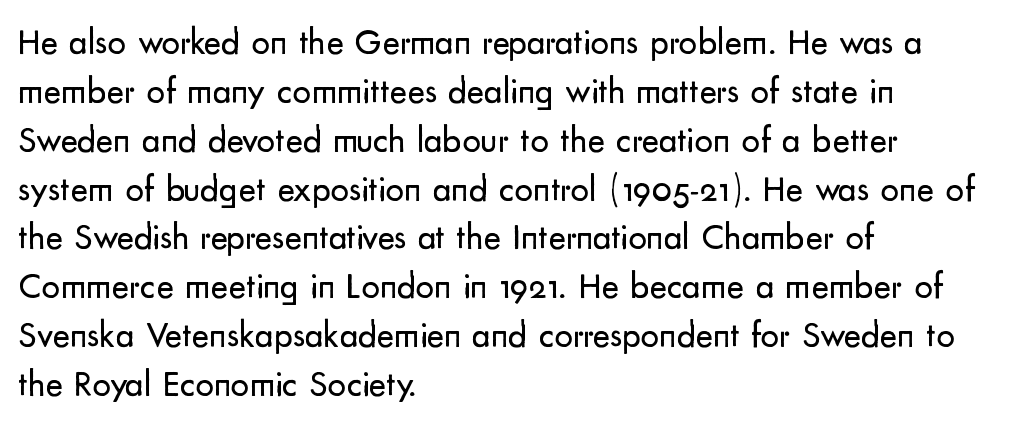
Beneath every word, the page is bare. This is roman type, the default non-slanted kind. Honestly, the letter spacing is just normal — you wouldn't notice it. Look at the bottom of the vertical strokes: they stop flat, with no serifs.
